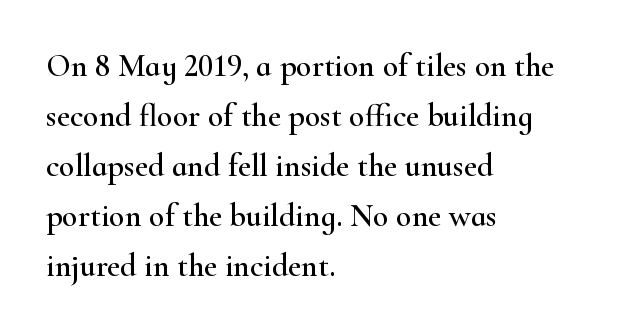
Q: Is the text italic (slanted)? A: No, it is upright.
Q: Is the typeface a serif or a sans-serif typeface? A: Serif.
Q: Is the text underlined? A: No.
Q: How is the paragraph aligned? A: Left-aligned.
Q: Is the spacing between letters normal or unusually wide? A: Normal.
Q: Is the spacing between lines tight, normal or loose? A: Normal.
Q: Width (condensed, normal, or wide)? A: Wide.
Q: Stroke contrast? A: High.
Q: x-height? A: Small.
Q: Monospaced? A: No.
